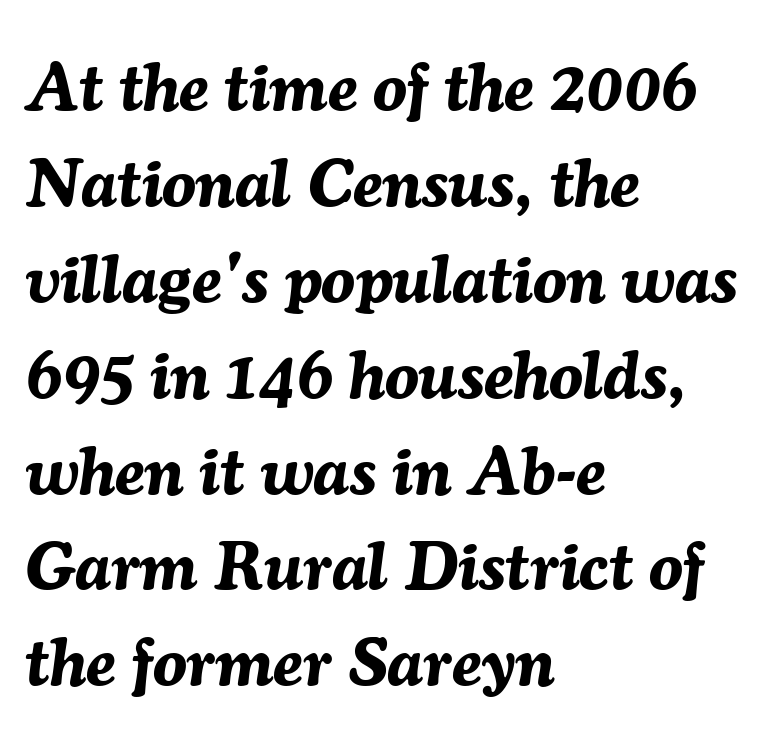
The image shows 68 px bold type, italic (leaning right); set left-aligned, normal line spacing (1.41x), normal letter spacing, not underlined; medium stroke contrast and a medium x-height.
